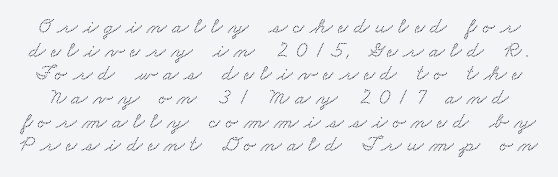
Q: Is the text underlined? A: No.
Q: Is the spacing between letters normal or unusually wide? A: Unusually wide.
Q: Is the spacing between lines tight, normal or loose? A: Tight.
